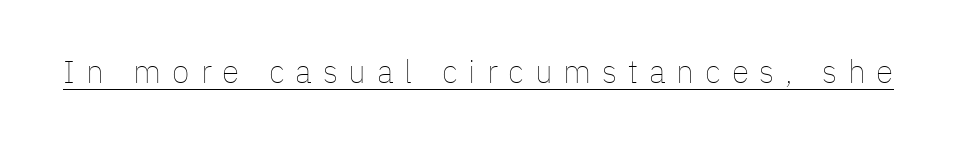
Q: Is the text bold? A: No.
Q: Is the text italic (slanted)? A: No, it is upright.
Q: Is the text underlined? A: Yes.
Q: Is the spacing between letters normal or unusually wide? A: Unusually wide.
Q: Width (condensed, normal, or wide)? A: Normal.
Q: Stroke contrast? A: Low.
Q: x-height? A: Medium.
Q: Monospaced? A: No.
